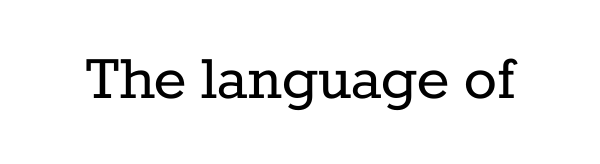
{"serif": "yes", "italic": "no", "bold": "no", "weight": "regular", "width": "normal", "stroke_contrast": "low", "x_height": "medium", "monospaced": "no", "underline": "no", "letter_spacing": "normal", "letter_spacing_em": 0.0, "glyph_px": 69}
